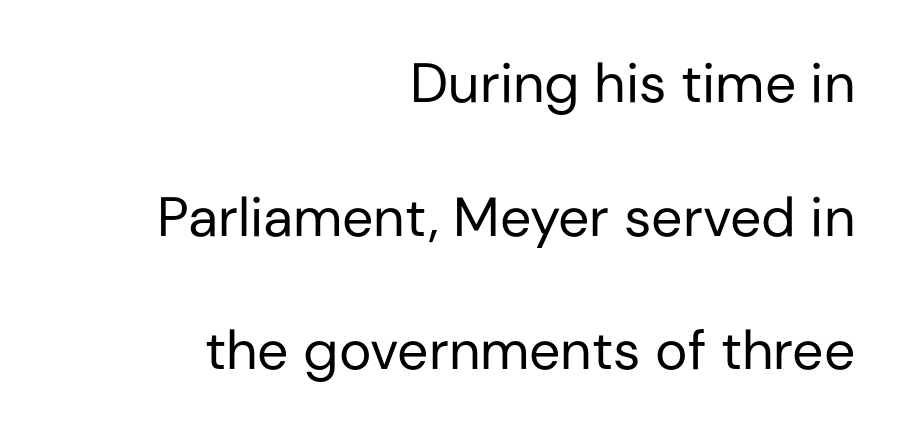
The image shows 55 px regular-weight sans-serif type, upright; set right-aligned, loose line spacing (2.43x), normal letter spacing, not underlined; low stroke contrast and a medium x-height.
